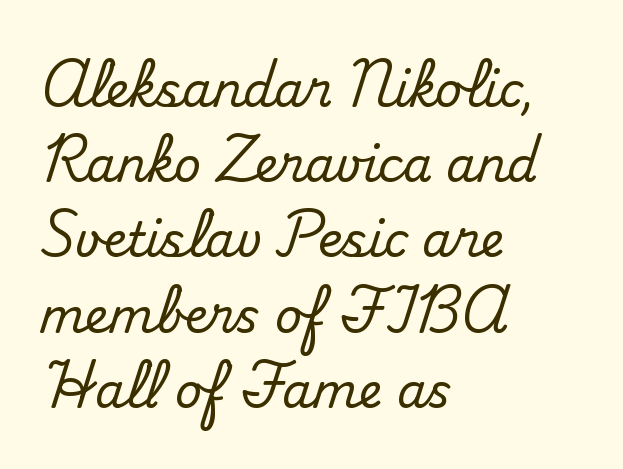
The letterforms sit shoulder to shoulder at normal distance. The designer left line spacing at the default. Glance below the letters and you will spot only blank space. A student would call this left alignment; a typographer would say flush left, rag right. What kind of face is this? One with serifs.
